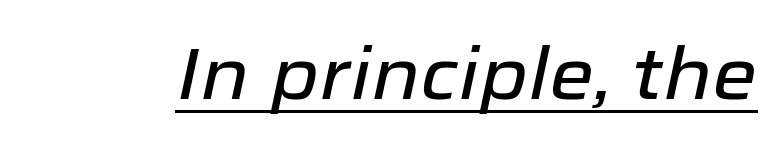
{"italic": "yes", "lean": "right", "slant_degrees": 12, "width": "normal", "stroke_contrast": "low", "x_height": "medium", "monospaced": "no", "underline": "yes", "letter_spacing": "normal", "letter_spacing_em": 0.0, "glyph_px": 73}
